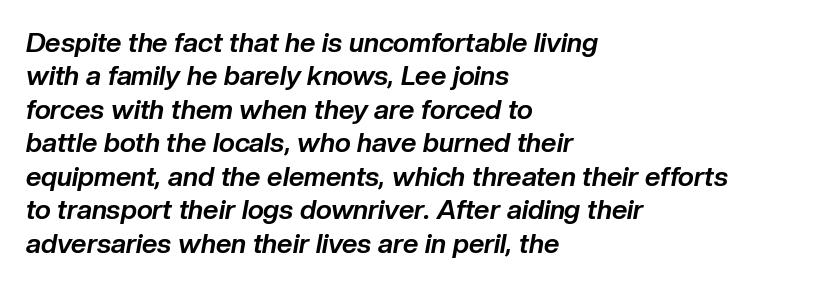
{"italic": "yes", "lean": "right", "slant_degrees": 10, "bold": "yes", "underline": "no", "align": "left", "line_spacing_ratio": 1.24, "letter_spacing": "normal", "letter_spacing_em": 0.0, "glyph_px": 27}
